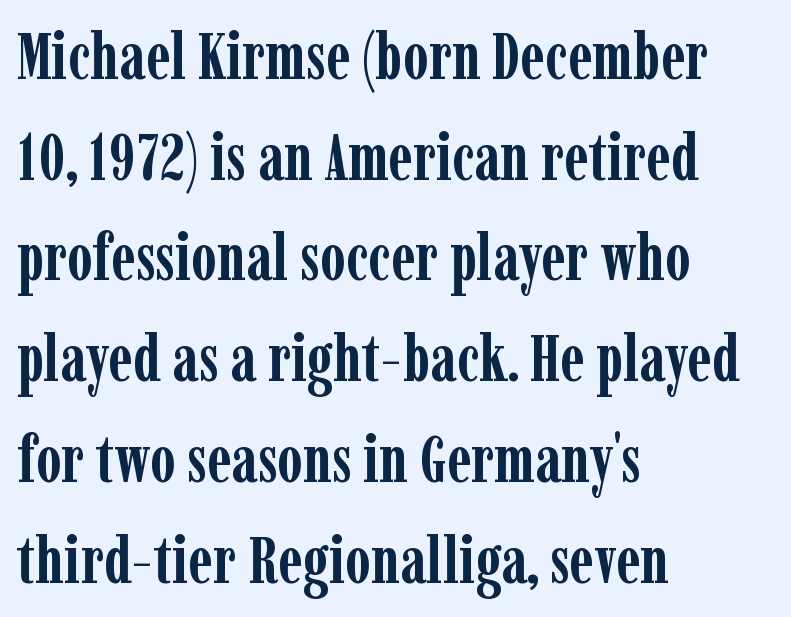
Casual observation: everything's shoved over to the left. In terms of weight, the rendering is a true, heavy bold. Is the letter spacing exaggerated? No — it looks like the ordinary default. Notice how descenders clear the ascenders below comfortably — that's standard leading.
